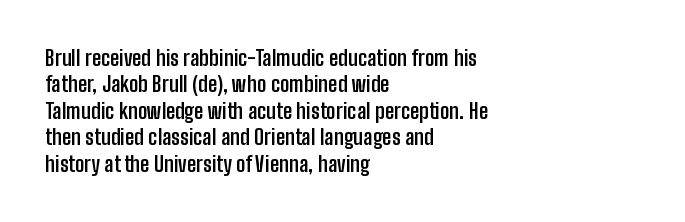
The image shows 21 px bold type, upright; set left-aligned, normal line spacing (1.26x), normal letter spacing, not underlined.
